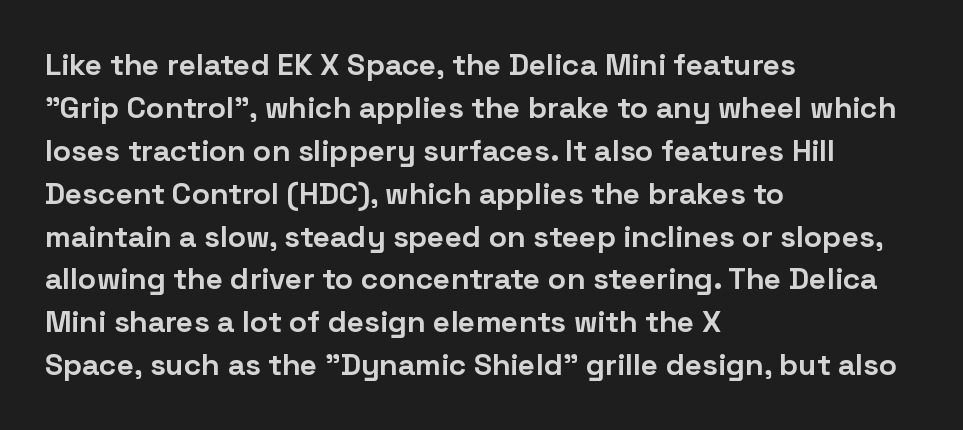
Every stem runs plumb, perpendicular to the baseline. Each new line begins a customary step beneath the previous one. Notice how the passage keeps a crisp vertical edge on the left only. Each letter's strokes conclude bluntly, with no projecting serifs. Rule under the text: the space is simply empty. Inter-character spacing is left at the font's built-in metrics.
